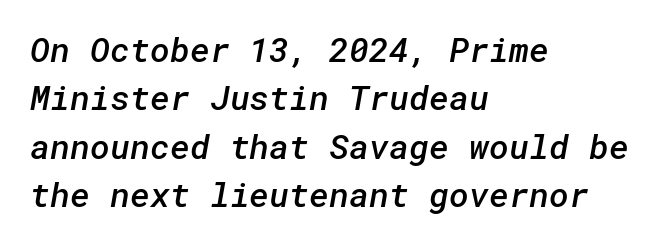
{"serif": "no", "bold": "semi", "weight": "semibold", "width": "normal", "stroke_contrast": "low", "x_height": "medium", "underline": "no", "align": "left", "line_spacing": "normal", "line_spacing_ratio": 1.42, "letter_spacing": "normal", "letter_spacing_em": 0.0, "glyph_px": 34}
